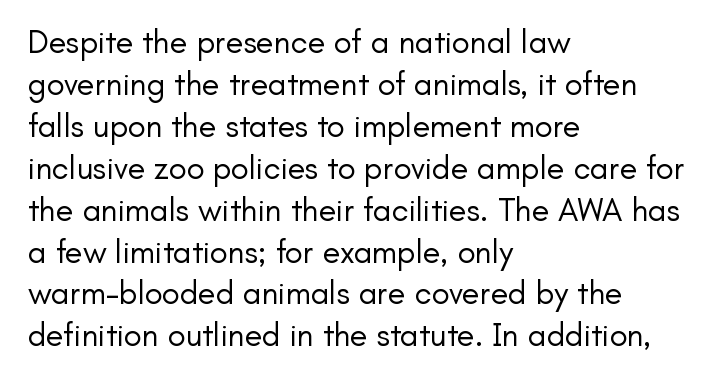
Q: Is the text bold? A: No.
Q: Is the text italic (slanted)? A: No, it is upright.
Q: Is the typeface a serif or a sans-serif typeface? A: Sans-serif.
Q: Is the text underlined? A: No.
Q: How is the paragraph aligned? A: Left-aligned.
Q: Is the spacing between letters normal or unusually wide? A: Normal.
Q: Is the spacing between lines tight, normal or loose? A: Normal.
Q: Width (condensed, normal, or wide)? A: Normal.
Q: Stroke contrast? A: Low.
Q: x-height? A: Small.
Q: Monospaced? A: No.
